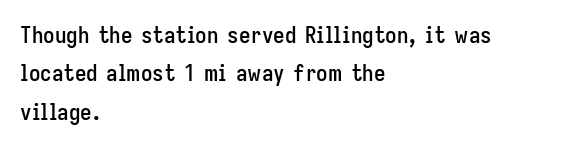
In CSS terms this would be text-align: left. Posture: upright roman. Check the space under the baseline: it is left empty. Leading matches the norm, producing a regular column. This rendering leaves character spacing at its baseline value.
